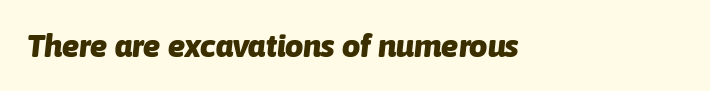
The image shows 32 px heavy type, italic (leaning right); set left-aligned, normal letter spacing, not underlined; low stroke contrast and a medium x-height.
